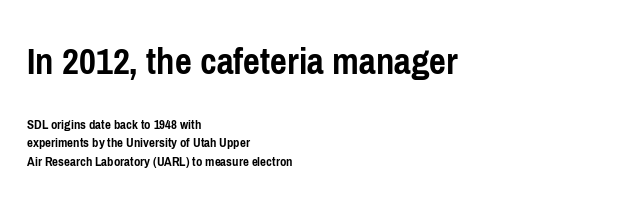
Summary of weight: heavy, a full bold. Just letters on the line, the space beneath them empty. Examine the stroke ends and you'll find no serifs. Varying glyph widths throughout — classic text-font behaviour. Glyph-to-glyph distance matches everyday printed text. The initial chunk of copy outweighs the following chunk in type size.
